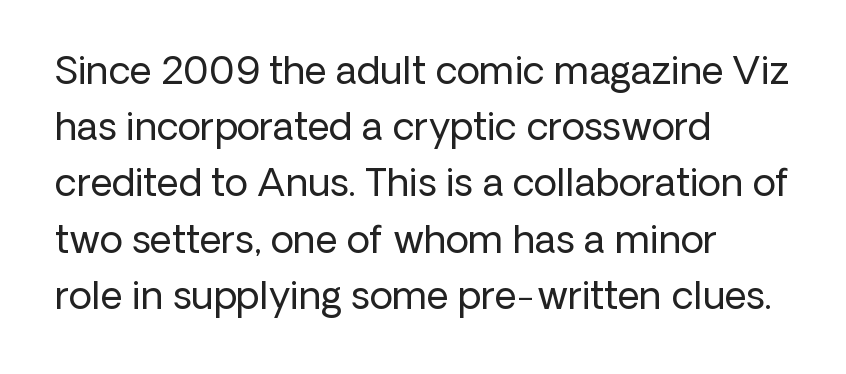
{"serif": "no", "italic": "no", "bold": "no", "weight": "regular", "width": "normal", "stroke_contrast": "low", "x_height": "medium", "monospaced": "no", "underline": "no", "align": "left", "line_spacing": "normal", "line_spacing_ratio": 1.48, "letter_spacing": "normal", "letter_spacing_em": 0.0, "glyph_px": 38}
